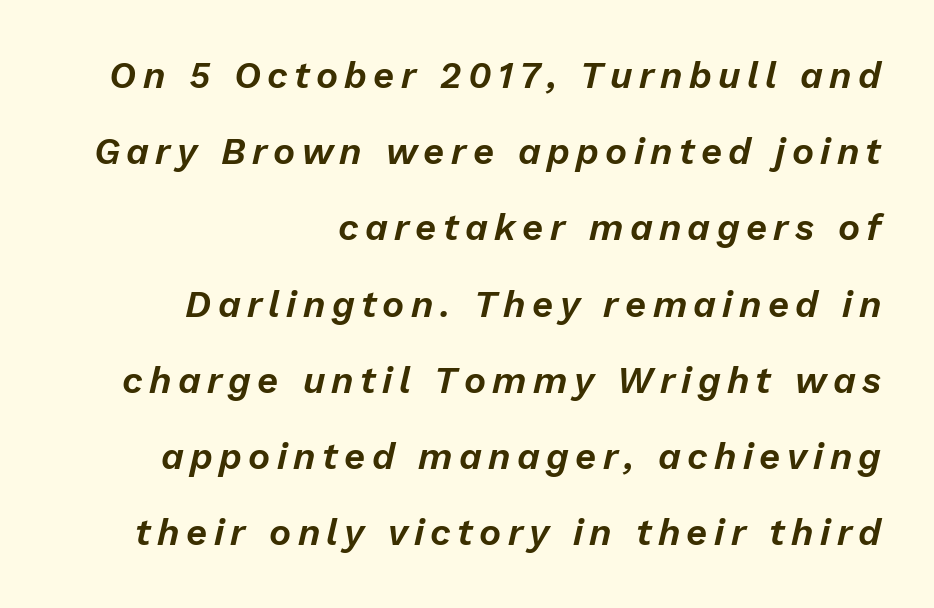
{"italic": "yes", "lean": "right", "slant_degrees": 13, "width": "normal", "stroke_contrast": "low", "x_height": "medium", "monospaced": "no", "underline": "no", "align": "right", "line_spacing": "loose", "line_spacing_ratio": 2.06, "glyph_px": 37}
